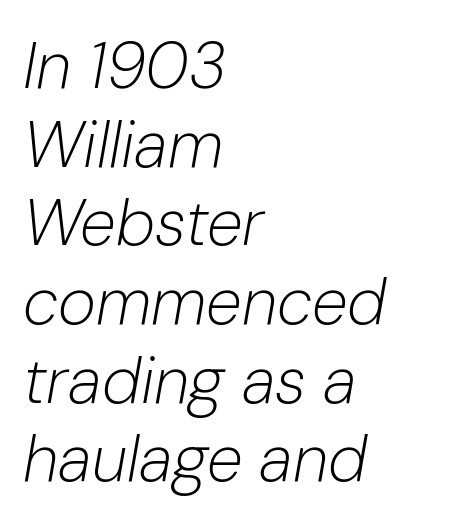
Q: Is the text bold? A: No.
Q: Is the text italic (slanted)? A: Yes, it leans right by about 10 degrees.
Q: Is the text underlined? A: No.
Q: How is the paragraph aligned? A: Left-aligned.
Q: Is the spacing between letters normal or unusually wide? A: Normal.
Q: Width (condensed, normal, or wide)? A: Normal.
Q: Stroke contrast? A: Low.
Q: x-height? A: Medium.
Q: Monospaced? A: No.
